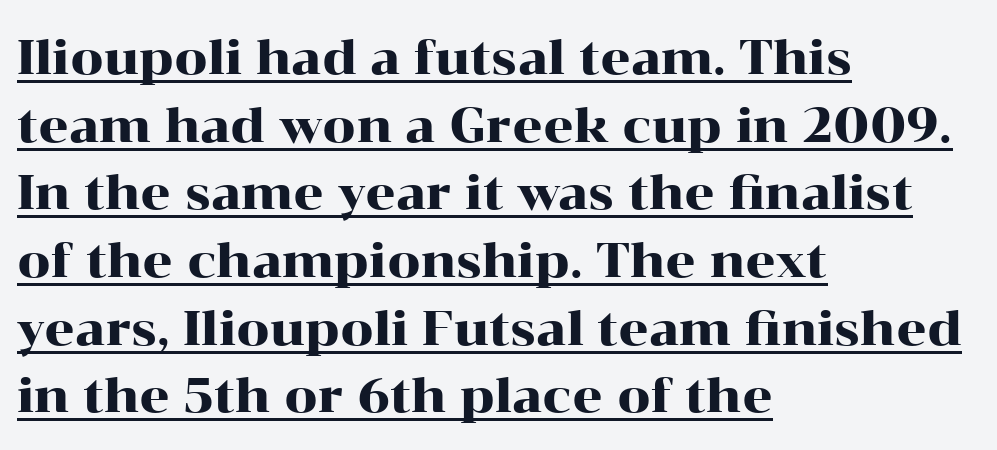
The image shows 47 px wide serif type, upright; set left-aligned, normal line spacing (1.44x), normal letter spacing, underlined; high stroke contrast and a medium x-height.
